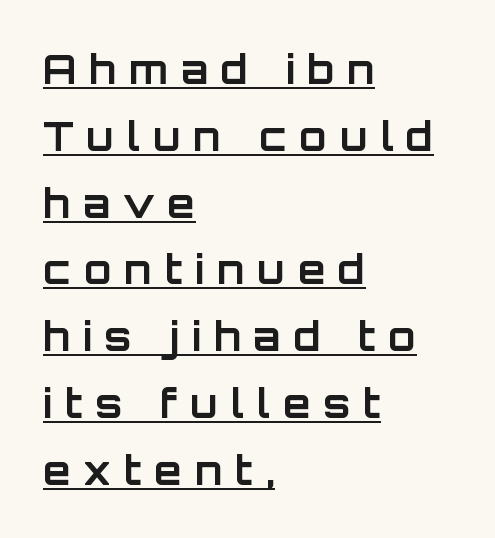
{"serif": "no", "italic": "no", "bold": "yes", "weight": "bold", "width": "normal", "stroke_contrast": "low", "x_height": "large", "monospaced": "no", "underline": "yes", "align": "left", "line_spacing": "normal", "line_spacing_ratio": 1.67, "letter_spacing": "wide", "letter_spacing_em": 0.32, "glyph_px": 40}
